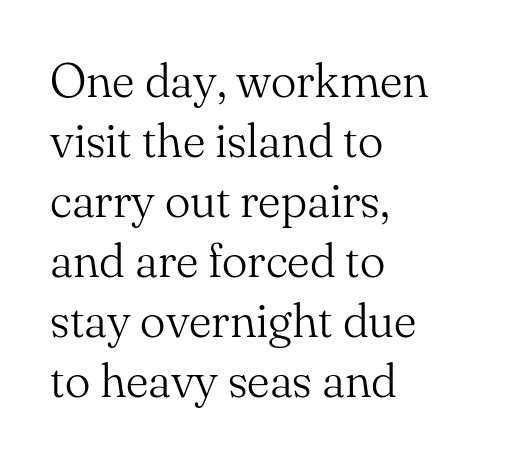
The image shows 48 px light serif type, upright; set left-aligned, normal line spacing (1.25x), normal letter spacing, not underlined; medium stroke contrast and a small x-height.
